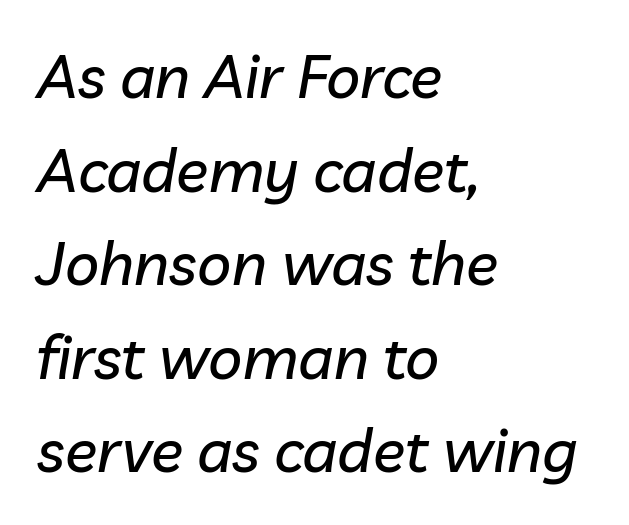
The image shows 60 px text type, italic (leaning right); set left-aligned, normal line spacing (1.56x), normal letter spacing, not underlined; low stroke contrast and a medium x-height.
